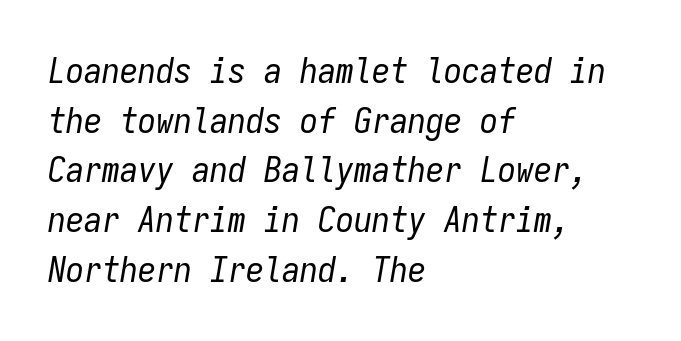
The image shows 36 px regular-weight, condensed type, italic (leaning right), monospaced; set left-aligned, normal line spacing (1.38x), normal letter spacing, not underlined; low stroke contrast and a medium x-height.
